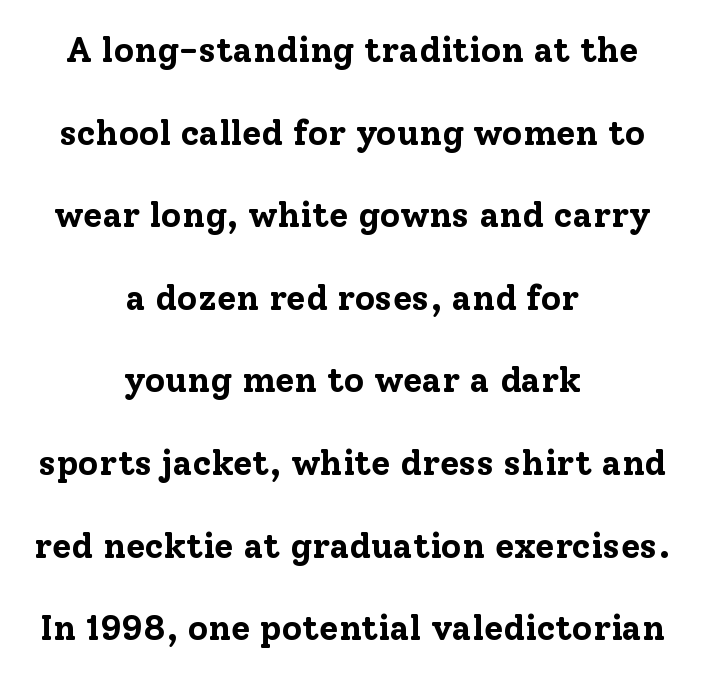
Q: Is the text bold? A: Yes.
Q: Is the text italic (slanted)? A: No, it is upright.
Q: Is the typeface a serif or a sans-serif typeface? A: Serif.
Q: Is the text underlined? A: No.
Q: How is the paragraph aligned? A: Centered.
Q: Is the spacing between letters normal or unusually wide? A: Normal.
Q: Is the spacing between lines tight, normal or loose? A: Loose.
Q: Width (condensed, normal, or wide)? A: Normal.
Q: Stroke contrast? A: Low.
Q: x-height? A: Medium.
Q: Monospaced? A: No.
